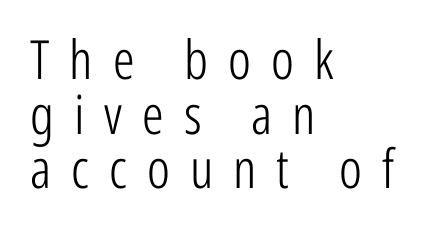
{"serif": "no", "italic": "no", "bold": "no", "weight": "light", "width": "condensed", "stroke_contrast": "low", "x_height": "medium", "monospaced": "no", "underline": "no", "align": "left", "line_spacing": "tight", "line_spacing_ratio": 1.01, "letter_spacing": "wide", "letter_spacing_em": 0.37, "glyph_px": 54}
